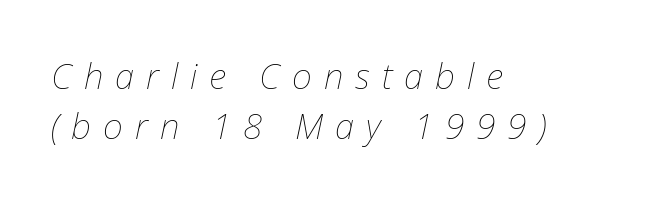
Q: Is the text bold? A: No.
Q: Is the text italic (slanted)? A: Yes, it leans right by about 12 degrees.
Q: Is the text underlined? A: No.
Q: How is the paragraph aligned? A: Left-aligned.
Q: Is the spacing between letters normal or unusually wide? A: Unusually wide.
Q: Is the spacing between lines tight, normal or loose? A: Normal.
Q: Width (condensed, normal, or wide)? A: Normal.
Q: Stroke contrast? A: Low.
Q: x-height? A: Medium.
Q: Monospaced? A: No.
